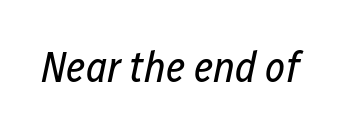
The passage shown is not bold in any degree. This sample uses plain, unmodified letter spacing. Emphasis-style slanted type is in use. Words float on clear page, feet unadorned.
